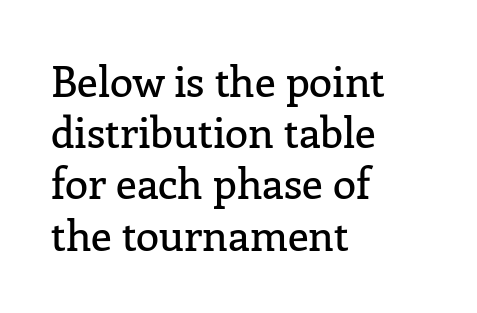
The image shows 42 px serif type, upright; set left-aligned, line spacing 1.22x, normal letter spacing, not underlined; low stroke contrast and a medium x-height.
